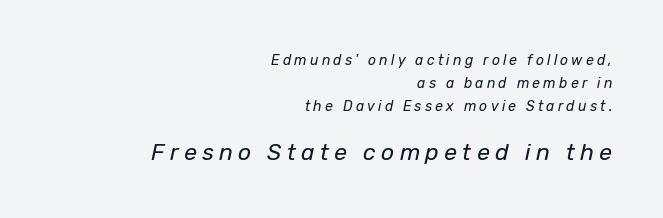
{"italic": "yes", "lean": "right", "slant_degrees": 12, "bold": "no", "underline": "no", "align": "right", "line_spacing": "normal", "line_spacing_ratio": 1.64, "letter_spacing": "wide", "letter_spacing_em": 0.23, "larger_block": "second", "size_ratio": 1.64, "glyph_px": 23}
